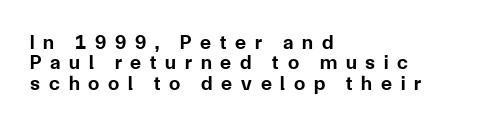
{"italic": "no", "bold": "yes", "underline": "no", "align": "left", "line_spacing": "tight", "line_spacing_ratio": 1.02, "letter_spacing": "wide", "letter_spacing_em": 0.44, "glyph_px": 20}
